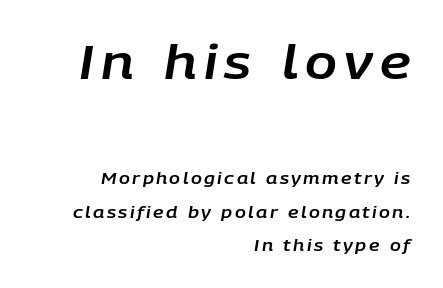
The image shows 47 px text type, italic (leaning right); set right-aligned, loose line spacing (2.08x), not underlined; the first (top) block is 2.94x larger; low stroke contrast and a large x-height.
